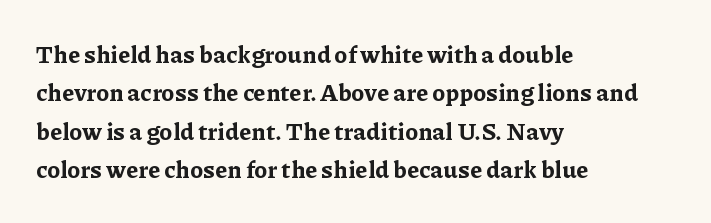
The image shows 24 px bold type, upright; set left-aligned, normal line spacing (1.6x), normal letter spacing, not underlined.
